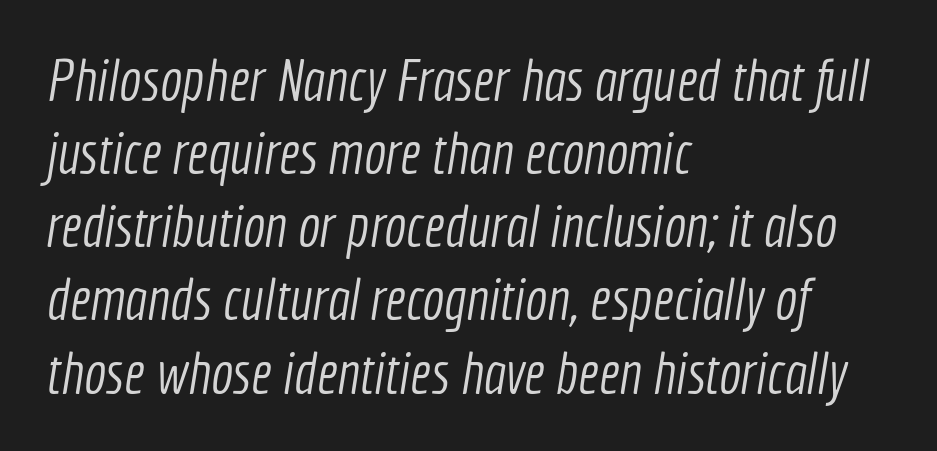
{"serif": "no", "bold": "no", "weight": "light", "width": "condensed", "x_height": "medium", "monospaced": "no", "underline": "no", "align": "left", "line_spacing_ratio": 1.24, "letter_spacing": "normal", "letter_spacing_em": 0.0, "glyph_px": 59}
